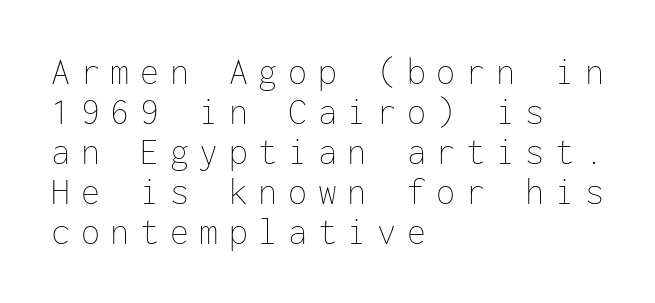
{"italic": "no", "bold": "no", "weight": "thin", "width": "normal", "stroke_contrast": "low", "x_height": "medium", "monospaced": "yes", "underline": "no", "align": "left", "line_spacing": "tight", "line_spacing_ratio": 1.05, "letter_spacing": "wide", "letter_spacing_em": 0.28, "glyph_px": 38}
